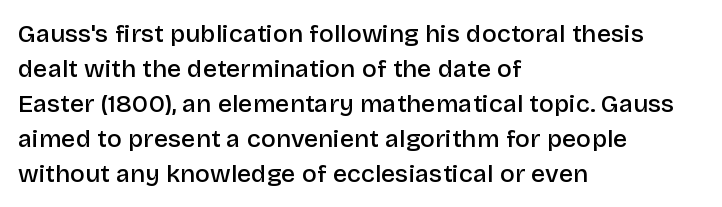
{"italic": "no", "bold": "semi", "underline": "no", "align": "left", "line_spacing": "normal", "line_spacing_ratio": 1.4, "letter_spacing": "normal", "letter_spacing_em": 0.0, "glyph_px": 25}
